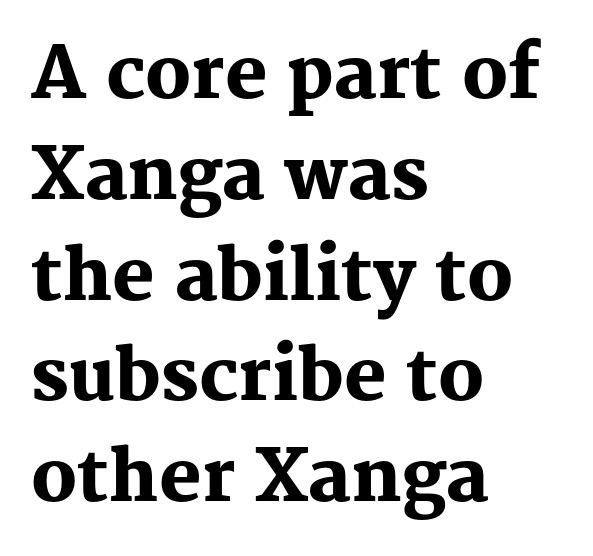
Line starts are locked; line ends wander. Typographic density is high because the face is bold. The lines sit at an ordinary, default distance from one another. Little horizontal feet cap the strokes, marking this as serif type.
